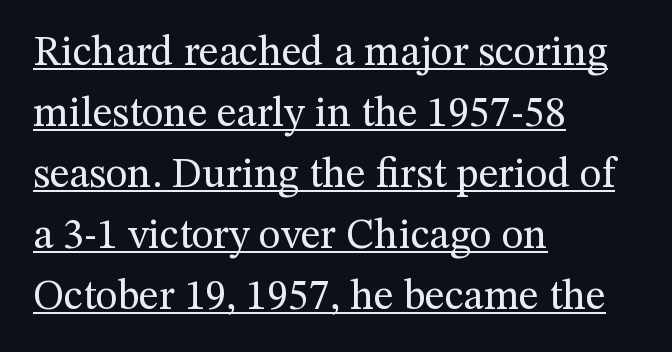
The image shows 42 px regular-weight serif type, upright; set left-aligned, normal line spacing (1.45x), normal letter spacing, underlined; medium stroke contrast and a medium x-height.
